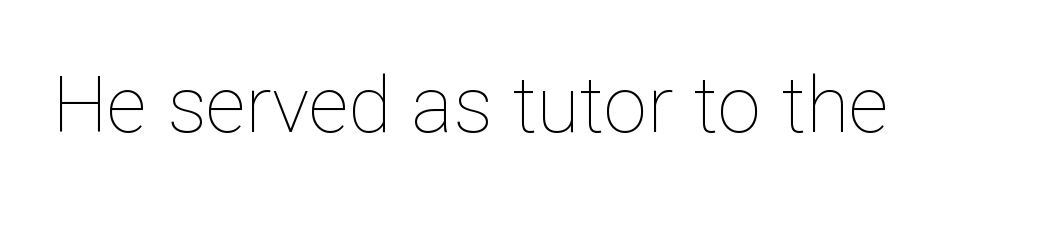
Descenders hang freely into open space. Compared with a typical body face, this is equally light or lighter still. These lines are rendered in a variable-pitch font. Posture: vertical. Tracking value appears to be zero — textbook default spacing.
